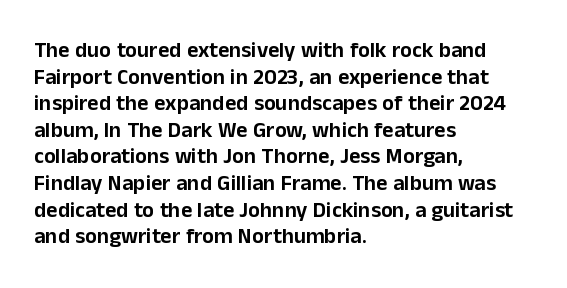
{"italic": "no", "underline": "no", "align": "left", "line_spacing_ratio": 1.21, "letter_spacing": "normal", "letter_spacing_em": 0.0, "glyph_px": 22}
